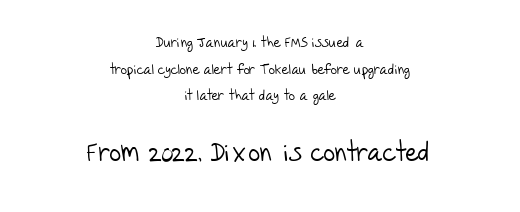
Q: Is the text bold? A: No.
Q: Is the text underlined? A: No.
Q: How is the paragraph aligned? A: Centered.
Q: Is the spacing between letters normal or unusually wide? A: Normal.
Q: Is the spacing between lines tight, normal or loose? A: Loose.
Q: Which block of text is set in a larger size, the first (top) or the second (bottom)? A: The second (bottom) one.
